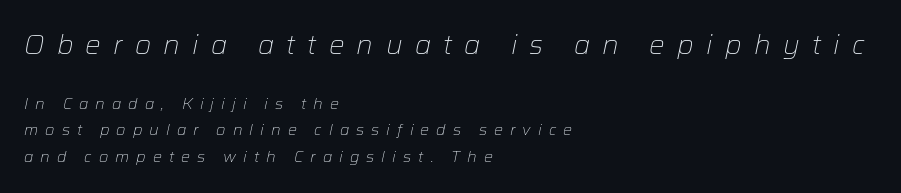
Notice how the stems are inclined rather than vertical — that's the hallmark of italics. A clean baseline with only descenders dipping below it. Size contrast runs from large at the top to small at the bottom. The letters are spread apart with noticeably loose tracking. The face looks like a standard text weight, possibly lighter.
